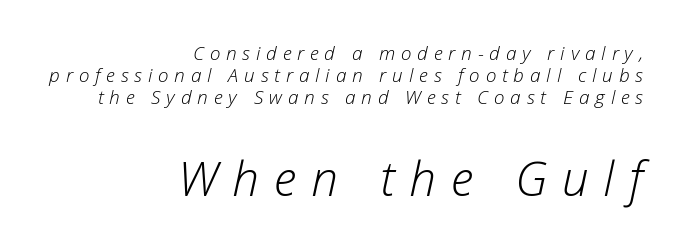
The image shows 48 px light type, italic (leaning right); set right-aligned, line spacing 1.16x, unusually wide letter spacing (+0.31 em), not underlined; the second (bottom) block is 2.53x larger; low stroke contrast and a medium x-height.
